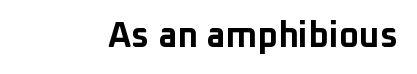
{"serif": "no", "italic": "no", "bold": "yes", "weight": "bold", "width": "normal", "stroke_contrast": "low", "x_height": "medium", "monospaced": "no", "underline": "no", "letter_spacing": "normal", "letter_spacing_em": 0.0, "glyph_px": 35}
